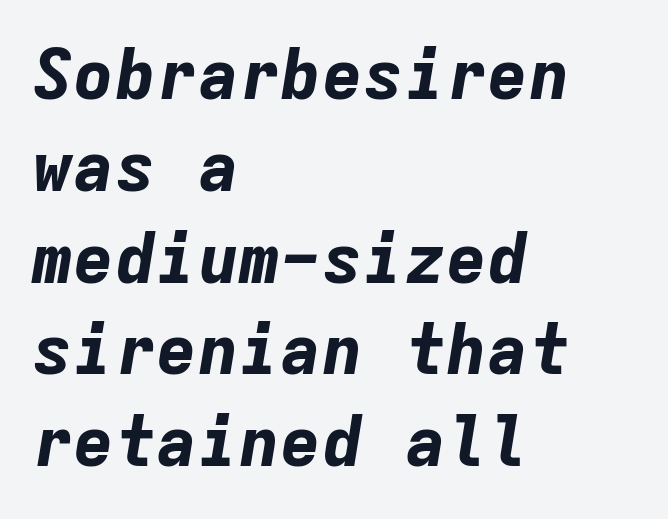
The image shows 69 px bold type, italic (leaning right), monospaced; set left-aligned, normal line spacing (1.33x), normal letter spacing, not underlined; low stroke contrast and a medium x-height.
